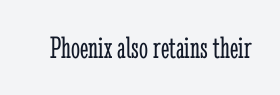
The image shows 32 px light, condensed serif type, upright; set normal letter spacing, not underlined; low stroke contrast and a medium x-height.
